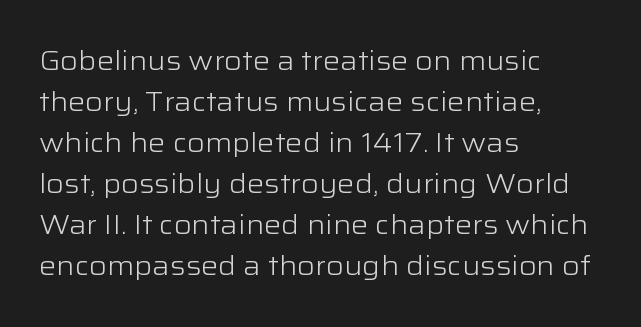
Q: Is the text bold? A: No.
Q: Is the text italic (slanted)? A: No, it is upright.
Q: Is the text underlined? A: No.
Q: How is the paragraph aligned? A: Left-aligned.
Q: Is the spacing between letters normal or unusually wide? A: Normal.
Q: Is the spacing between lines tight, normal or loose? A: Normal.
